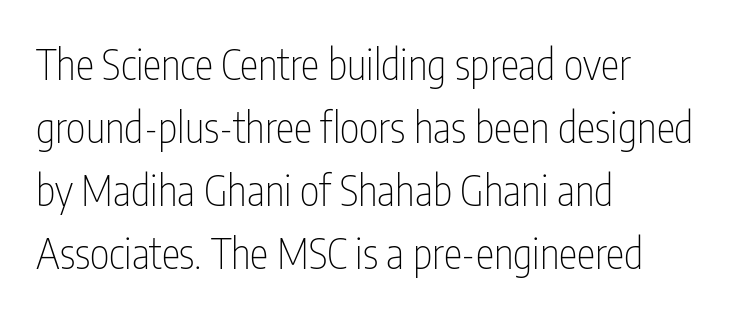
The image shows 42 px thin, condensed sans-serif type, upright; set left-aligned, normal line spacing (1.5x), normal letter spacing, not underlined; low stroke contrast and a medium x-height.
